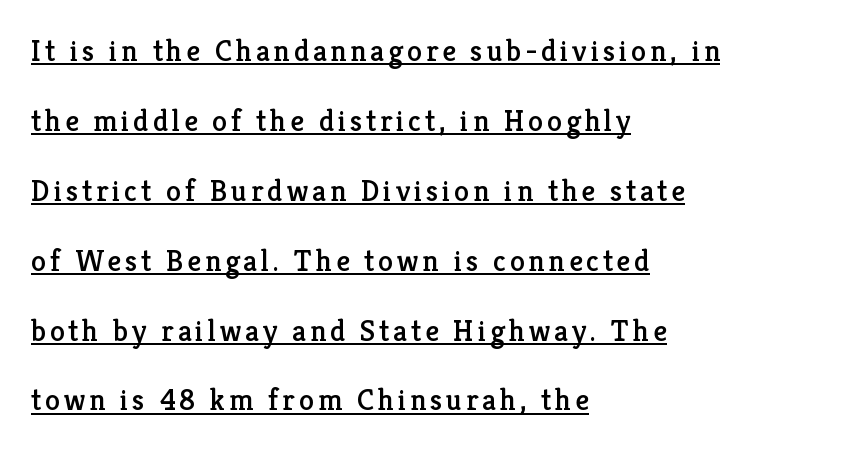
{"serif": "yes", "italic": "no", "width": "normal", "stroke_contrast": "low", "x_height": "medium", "monospaced": "no", "underline": "yes", "align": "left", "line_spacing": "loose", "line_spacing_ratio": 2.33, "glyph_px": 30}
